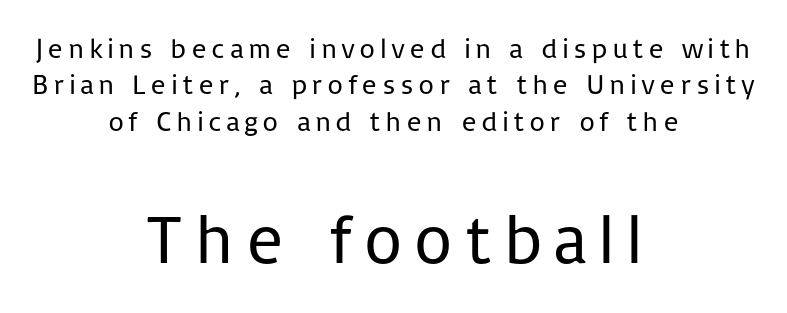
Q: Is the text bold? A: No.
Q: Is the text italic (slanted)? A: No, it is upright.
Q: Is the typeface a serif or a sans-serif typeface? A: Sans-serif.
Q: Is the text underlined? A: No.
Q: How is the paragraph aligned? A: Centered.
Q: Is the spacing between lines tight, normal or loose? A: Normal.
Q: Which block of text is set in a larger size, the first (top) or the second (bottom)? A: The second (bottom) one.
Q: Width (condensed, normal, or wide)? A: Normal.
Q: Stroke contrast? A: Low.
Q: x-height? A: Medium.
Q: Monospaced? A: No.
